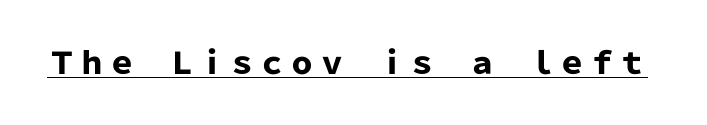
Q: Is the text bold? A: Yes.
Q: Is the text italic (slanted)? A: No, it is upright.
Q: Is the typeface a serif or a sans-serif typeface? A: Sans-serif.
Q: Is the text underlined? A: Yes.
Q: Is the spacing between letters normal or unusually wide? A: Normal.
Q: Width (condensed, normal, or wide)? A: Normal.
Q: Stroke contrast? A: Low.
Q: x-height? A: Medium.
Q: Monospaced? A: No.
